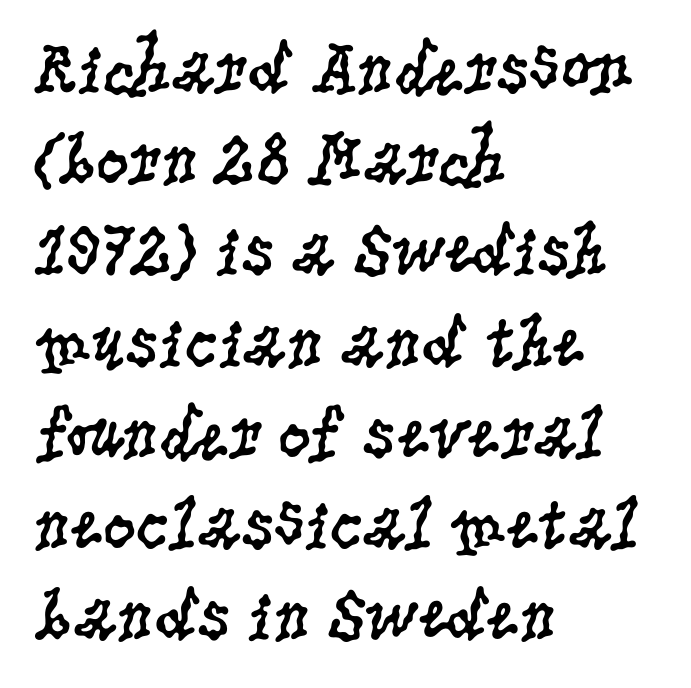
Q: Is the text bold? A: No.
Q: Is the typeface a serif or a sans-serif typeface? A: Serif.
Q: Is the text underlined? A: No.
Q: How is the paragraph aligned? A: Left-aligned.
Q: Is the spacing between letters normal or unusually wide? A: Normal.
Q: Is the spacing between lines tight, normal or loose? A: Normal.
Q: Width (condensed, normal, or wide)? A: Condensed.
Q: Stroke contrast? A: Low.
Q: x-height? A: Large.
Q: Monospaced? A: No.
